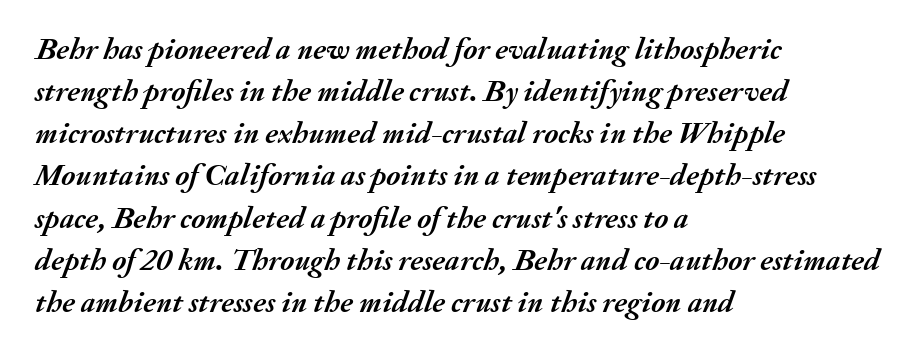
{"italic": "yes", "lean": "right", "slant_degrees": 20, "bold": "yes", "weight": "semibold", "width": "normal", "stroke_contrast": "medium", "x_height": "small", "monospaced": "no", "underline": "no", "align": "left", "line_spacing": "normal", "line_spacing_ratio": 1.36, "letter_spacing": "normal", "letter_spacing_em": 0.0, "glyph_px": 31}
